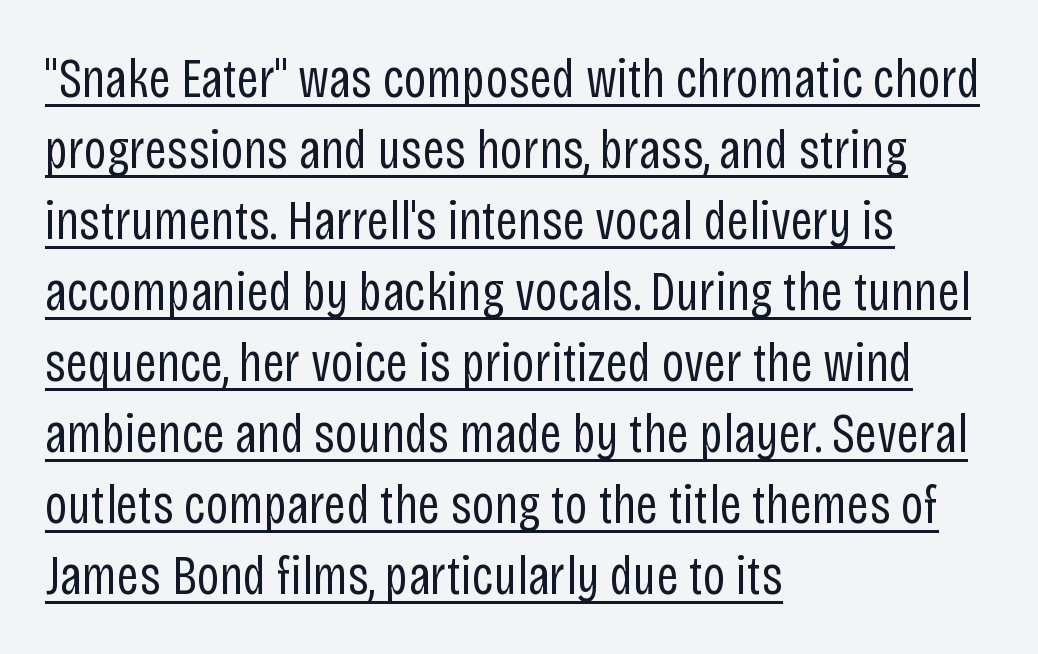
{"serif": "no", "italic": "no", "bold": "no", "weight": "regular", "width": "condensed", "stroke_contrast": "low", "x_height": "large", "monospaced": "no", "underline": "yes", "align": "left", "line_spacing": "normal", "line_spacing_ratio": 1.29, "letter_spacing": "normal", "letter_spacing_em": 0.0, "glyph_px": 55}
